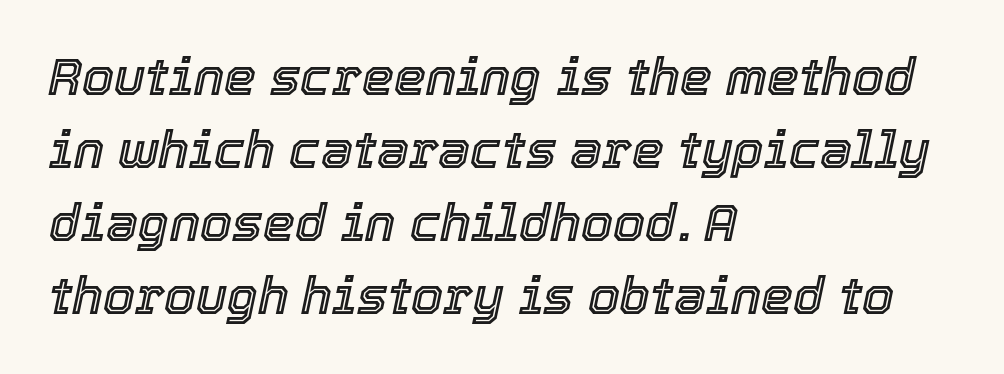
{"italic": "yes", "lean": "right", "slant_degrees": 12, "width": "normal", "x_height": "medium", "monospaced": "no", "underline": "no", "align": "left", "line_spacing": "normal", "line_spacing_ratio": 1.43, "letter_spacing": "normal", "letter_spacing_em": 0.0, "glyph_px": 51}
